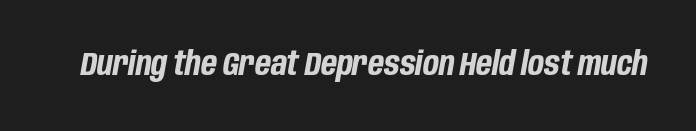
{"italic": "yes", "lean": "right", "slant_degrees": 10, "bold": "yes", "weight": "bold", "width": "condensed", "stroke_contrast": "low", "x_height": "large", "monospaced": "no", "underline": "no", "letter_spacing": "normal", "letter_spacing_em": 0.0, "glyph_px": 33}
